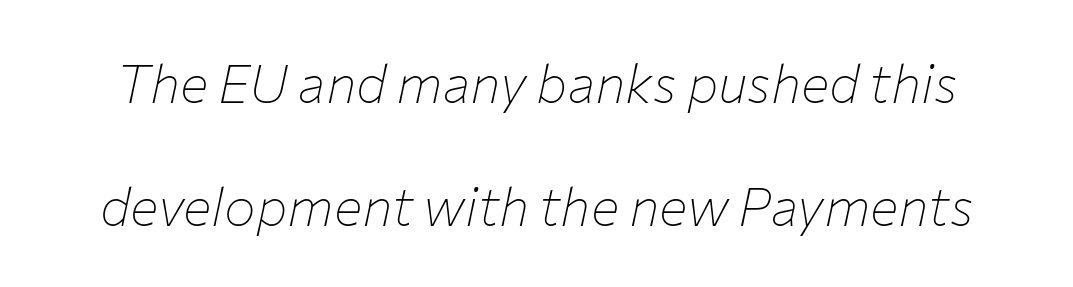
Q: Is the text bold? A: No.
Q: Is the text italic (slanted)? A: Yes, it leans right by about 12 degrees.
Q: Is the text underlined? A: No.
Q: Is the spacing between letters normal or unusually wide? A: Normal.
Q: Is the spacing between lines tight, normal or loose? A: Loose.
Q: Width (condensed, normal, or wide)? A: Normal.
Q: Stroke contrast? A: Low.
Q: x-height? A: Medium.
Q: Monospaced? A: No.
